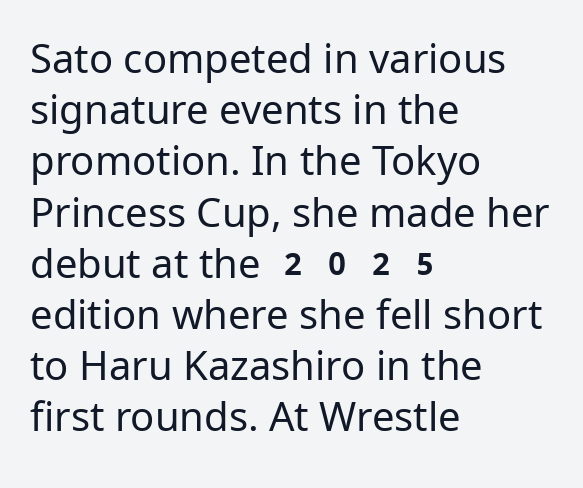
The image shows 40 px regular-weight sans-serif type, upright; set left-aligned, normal line spacing (1.28x), normal letter spacing, not underlined; low stroke contrast and a medium x-height.
